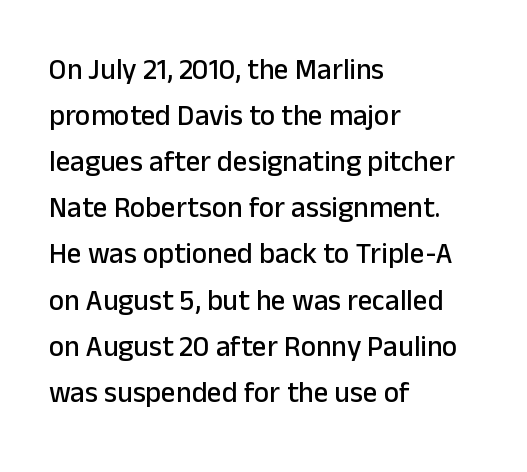
Note the varied advance widths — an 'i' is clearly narrower than an 'm'. Teacher's note: observe the even left margin — that is flush-left alignment. Students, note that the glyphs here touch the page at normal intervals. The line-height multiplier appears to be the usual default.
